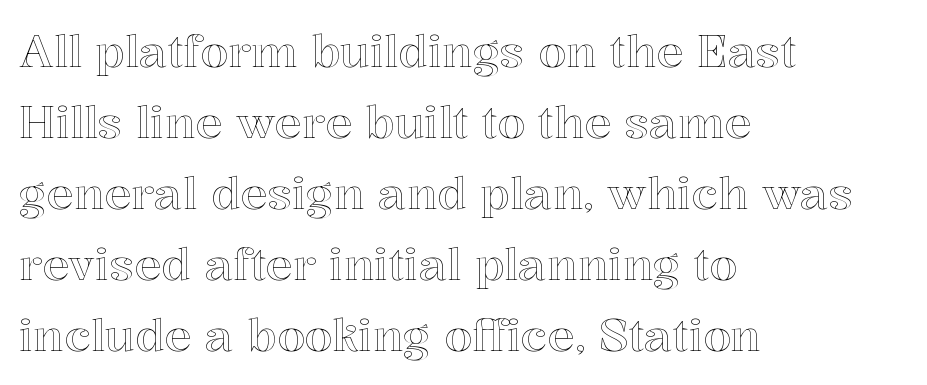
The image shows 45 px text type, upright; set left-aligned, normal line spacing (1.58x), normal letter spacing, not underlined; a medium x-height.
